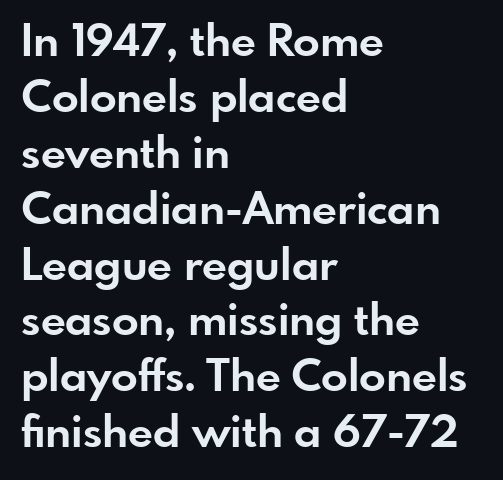
The image shows 44 px bold sans-serif type, upright; set left-aligned, normal line spacing (1.27x), normal letter spacing, not underlined; low stroke contrast and a small x-height.
